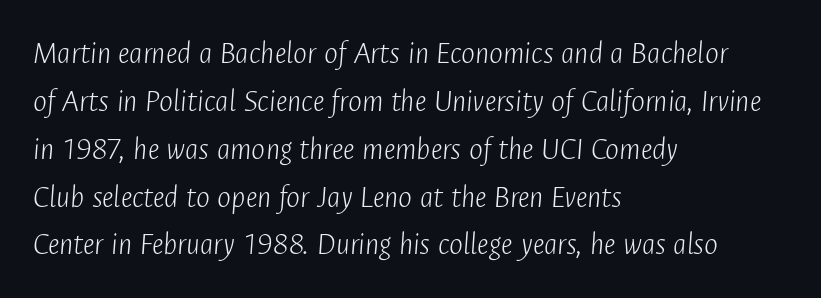
{"italic": "yes", "lean": "right", "slant_degrees": 4, "bold": "no", "weight": "light", "width": "condensed", "stroke_contrast": "low", "x_height": "medium", "monospaced": "no", "underline": "no", "align": "left", "line_spacing": "normal", "line_spacing_ratio": 1.45, "letter_spacing": "normal", "letter_spacing_em": 0.0, "glyph_px": 33}
